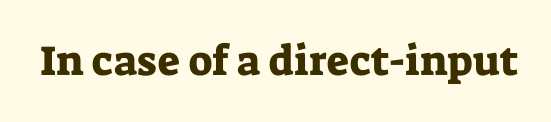
Spacing between characters is what you'd get straight out of the box. Varying glyph widths throughout — classic text-font behaviour. Italic: no, the glyphs are upright roman. Quick note: underline off.
